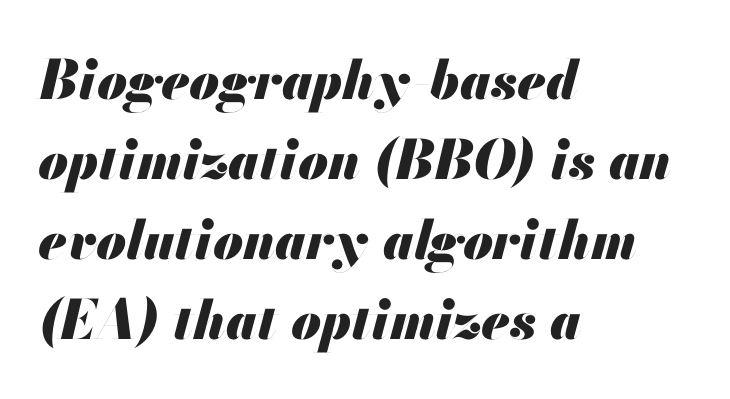
The image shows 54 px heavy type, italic (leaning right); set left-aligned, normal line spacing (1.48x), normal letter spacing, not underlined; medium stroke contrast and a small x-height.
